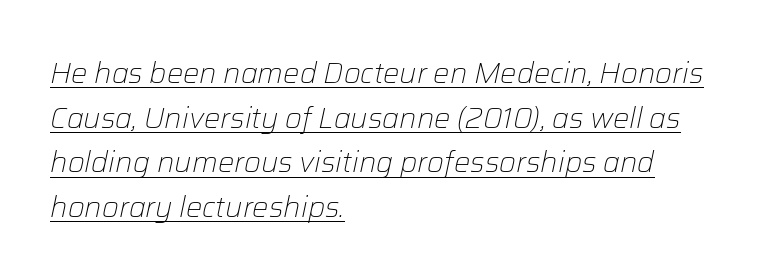
The image shows 29 px light type, italic (leaning right); set left-aligned, normal line spacing (1.54x), normal letter spacing, underlined; low stroke contrast and a medium x-height.
